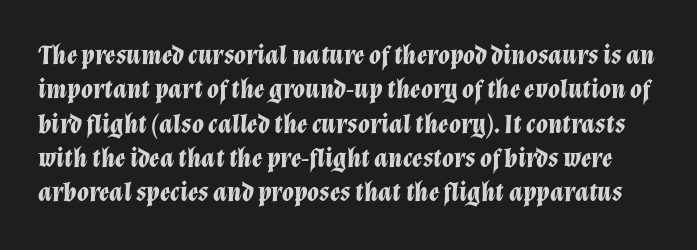
Q: Is the text bold? A: Yes.
Q: Is the text italic (slanted)? A: Yes, it leans right by about 12 degrees.
Q: Is the text underlined? A: No.
Q: Is the spacing between letters normal or unusually wide? A: Normal.
Q: Is the spacing between lines tight, normal or loose? A: Normal.
